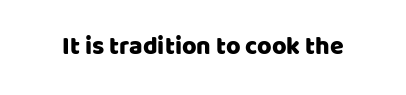
If you drew a line through each stem, it would be perfectly vertical. Characters follow at the spacing the type designer built in. The words here are not underlined.
